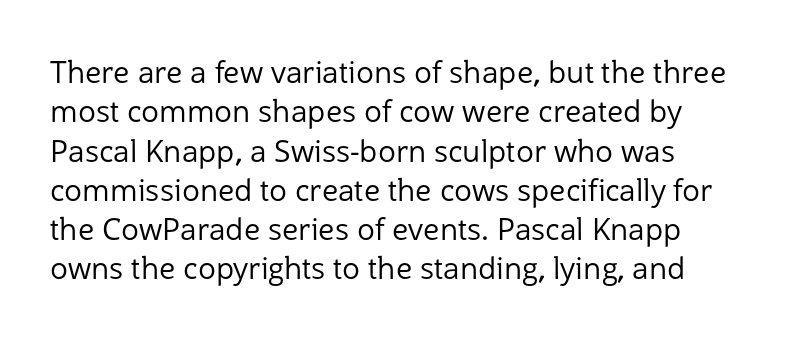
{"serif": "no", "italic": "no", "bold": "no", "weight": "regular", "width": "normal", "stroke_contrast": "low", "x_height": "medium", "monospaced": "no", "underline": "no", "line_spacing": "normal", "line_spacing_ratio": 1.31, "letter_spacing": "normal", "letter_spacing_em": 0.0, "glyph_px": 30}
